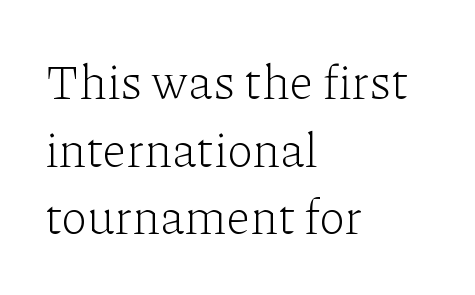
Q: Is the text bold? A: No.
Q: Is the text italic (slanted)? A: No, it is upright.
Q: Is the typeface a serif or a sans-serif typeface? A: Serif.
Q: Is the text underlined? A: No.
Q: How is the paragraph aligned? A: Left-aligned.
Q: Is the spacing between letters normal or unusually wide? A: Normal.
Q: Is the spacing between lines tight, normal or loose? A: Normal.
Q: Width (condensed, normal, or wide)? A: Normal.
Q: Stroke contrast? A: Low.
Q: x-height? A: Medium.
Q: Monospaced? A: No.
